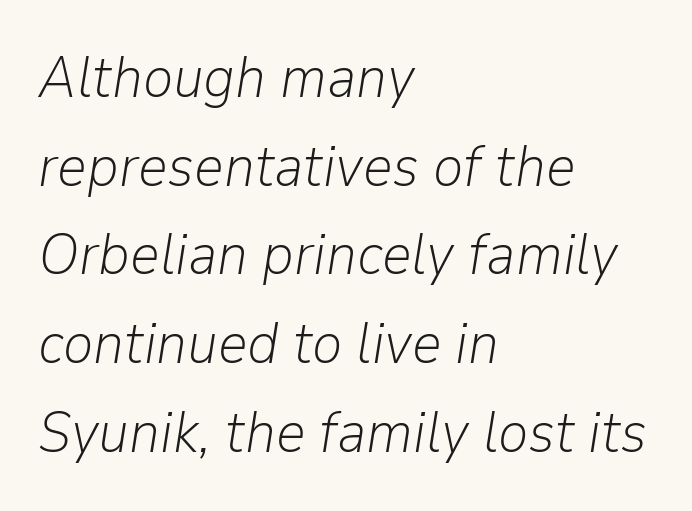
{"italic": "yes", "lean": "right", "slant_degrees": 9, "bold": "no", "weight": "light", "width": "normal", "stroke_contrast": "low", "x_height": "medium", "monospaced": "no", "underline": "no", "align": "left", "line_spacing": "normal", "line_spacing_ratio": 1.53, "letter_spacing": "normal", "letter_spacing_em": 0.0, "glyph_px": 58}
